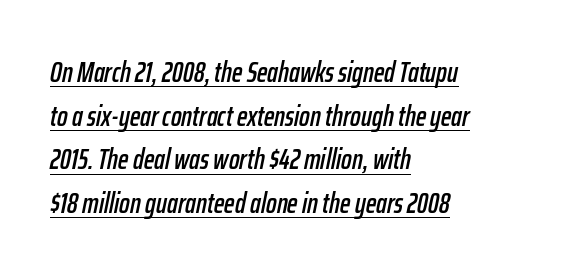
Q: Is the text italic (slanted)? A: Yes, it leans right by about 12 degrees.
Q: Is the text underlined? A: Yes.
Q: How is the paragraph aligned? A: Left-aligned.
Q: Is the spacing between letters normal or unusually wide? A: Normal.
Q: Is the spacing between lines tight, normal or loose? A: Normal.
Q: Width (condensed, normal, or wide)? A: Condensed.
Q: Stroke contrast? A: Low.
Q: x-height? A: Medium.
Q: Monospaced? A: No.
